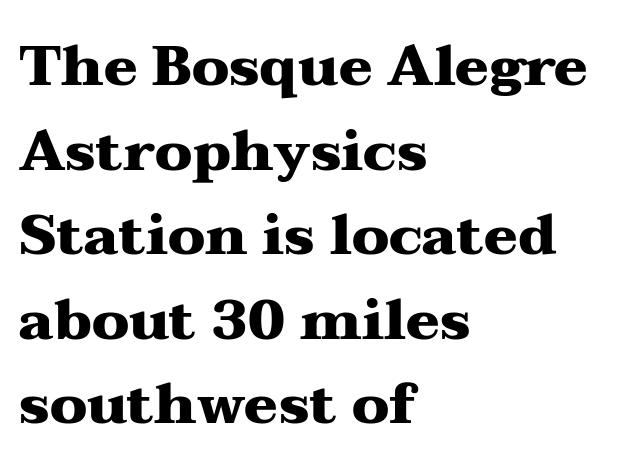
The image shows 56 px heavy, wide serif type, upright; set left-aligned, normal line spacing (1.51x), normal letter spacing, not underlined; medium stroke contrast and a medium x-height.
